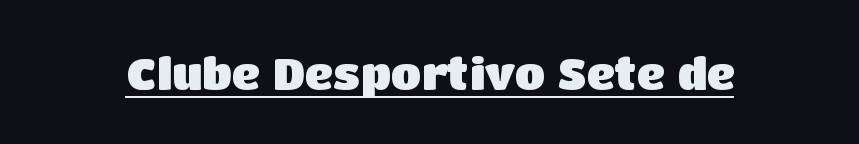
The image shows 44 px heavy sans-serif type, upright; set normal letter spacing, underlined; low stroke contrast and a large x-height.
